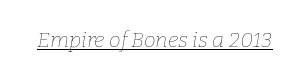
Inter-character spacing is left at the font's built-in metrics. Rendered with sloped, italic letterforms. Vertical stems look standard width or narrower in stroke. You can see a thin bar hugging the bottom of the glyphs.
